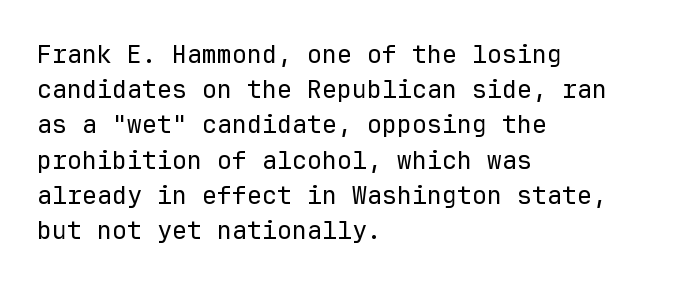
{"italic": "no", "bold": "no", "underline": "no", "align": "left", "line_spacing": "normal", "line_spacing_ratio": 1.41, "letter_spacing": "normal", "letter_spacing_em": 0.0, "glyph_px": 25}
